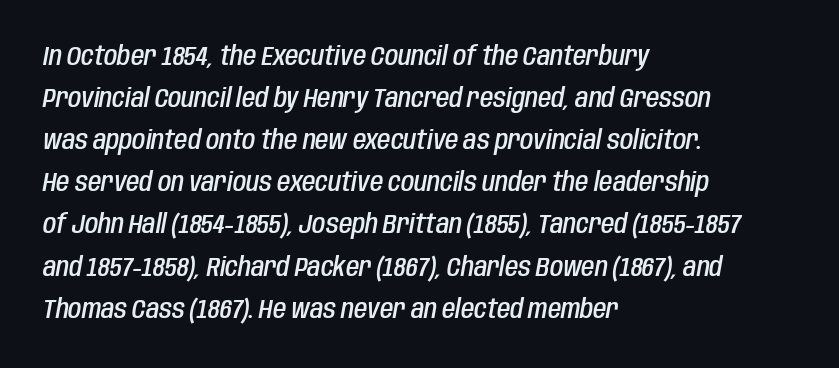
{"italic": "yes", "lean": "right", "slant_degrees": 10, "bold": "semi", "underline": "no", "align": "left", "line_spacing": "normal", "line_spacing_ratio": 1.56, "letter_spacing": "normal", "letter_spacing_em": 0.0, "glyph_px": 27}
